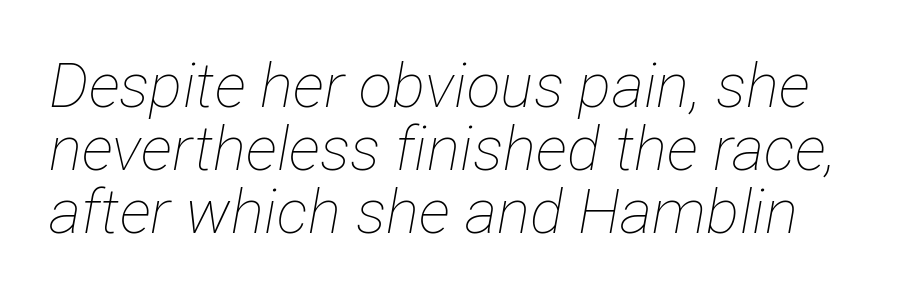
Nothing heavy about these letters — not bold at all. Rule under the text: the space is simply empty. Here the glyphs are tracked normally, forming tight word shapes. The rendering uses natural spacing where letterforms have individual widths.
